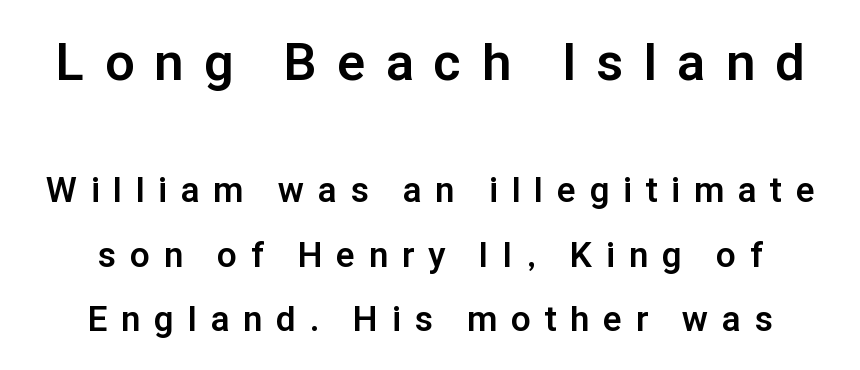
{"serif": "no", "italic": "no", "bold": "yes", "weight": "bold", "width": "normal", "stroke_contrast": "low", "x_height": "medium", "monospaced": "no", "underline": "no", "line_spacing_ratio": 1.85, "letter_spacing": "wide", "letter_spacing_em": 0.4, "larger_block": "first", "size_ratio": 1.49, "glyph_px": 52}
